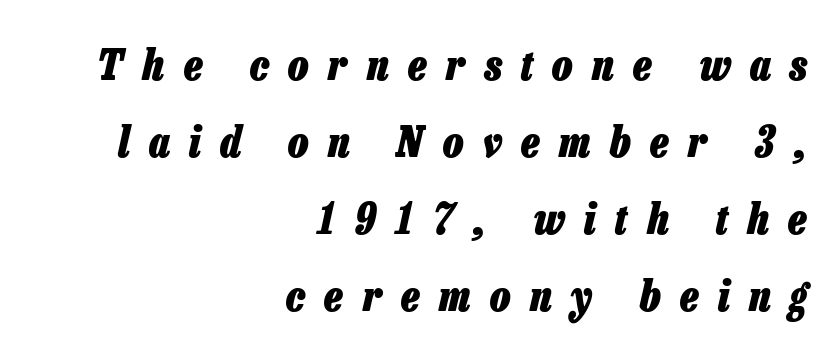
Any mark beneath the type? The region is blank. Here the glyphs are tracked loosely, breaking word shapes into spaced letters. Does the lettering tilt? It does — this is italic. Emphasis by weight is at full strength: bold. Reading down the block, your eye finds every line finishing at a fixed right position.
